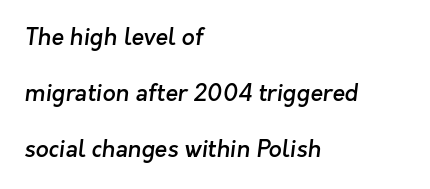
The image shows 23 px text type; set left-aligned, loose line spacing (2.43x), normal letter spacing, not underlined.
